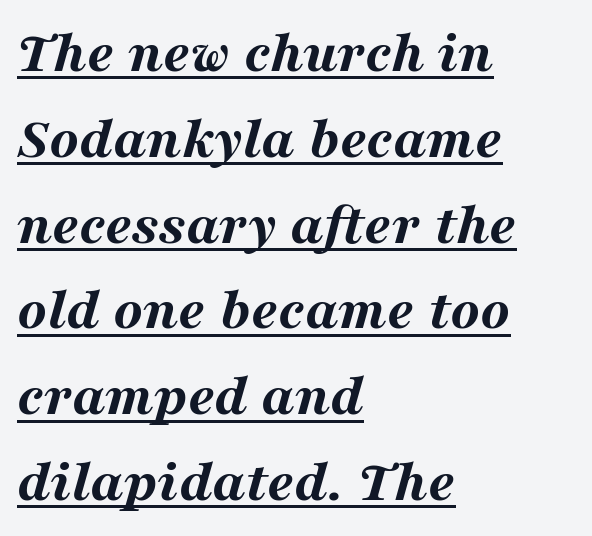
The image shows 60 px bold, wide type, italic (leaning right); set left-aligned, normal line spacing (1.43x), normal letter spacing, underlined; medium stroke contrast and a medium x-height.
